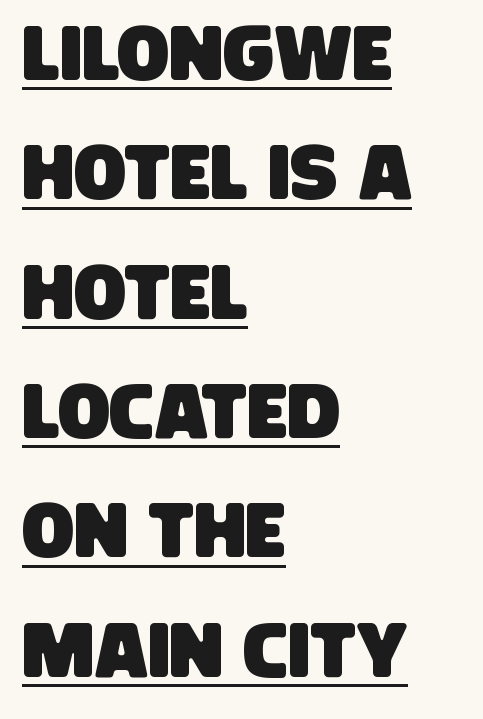
{"serif": "no", "width": "condensed", "stroke_contrast": "low", "x_height": "large", "monospaced": "no", "underline": "yes", "align": "left", "line_spacing": "normal", "line_spacing_ratio": 1.55, "letter_spacing": "normal", "letter_spacing_em": 0.0, "glyph_px": 77}
